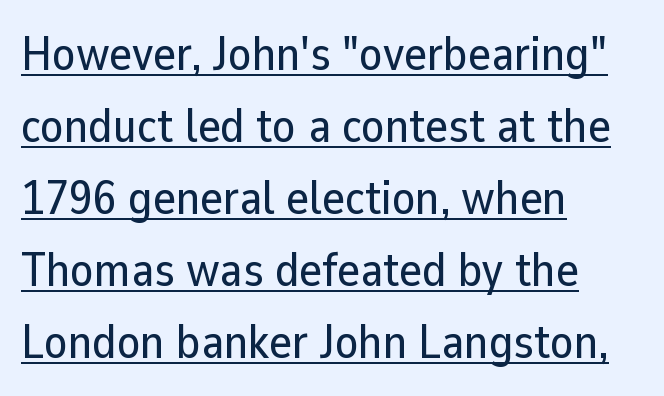
Q: Is the text italic (slanted)? A: No, it is upright.
Q: Is the typeface a serif or a sans-serif typeface? A: Sans-serif.
Q: Is the text underlined? A: Yes.
Q: How is the paragraph aligned? A: Left-aligned.
Q: Is the spacing between letters normal or unusually wide? A: Normal.
Q: Is the spacing between lines tight, normal or loose? A: Normal.
Q: Width (condensed, normal, or wide)? A: Normal.
Q: Stroke contrast? A: Low.
Q: x-height? A: Medium.
Q: Monospaced? A: No.
